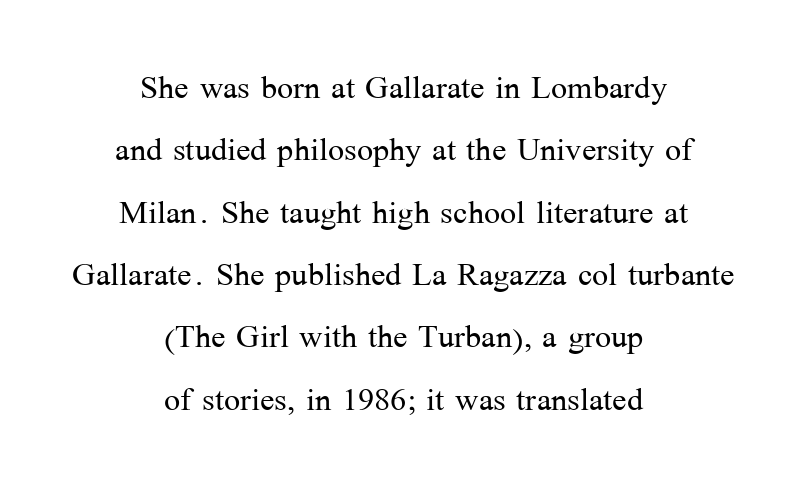
{"serif": "yes", "italic": "no", "bold": "no", "weight": "light", "width": "normal", "stroke_contrast": "medium", "x_height": "medium", "monospaced": "no", "underline": "no", "align": "center", "line_spacing": "normal", "line_spacing_ratio": 1.45, "letter_spacing": "normal", "letter_spacing_em": 0.0, "glyph_px": 43}
